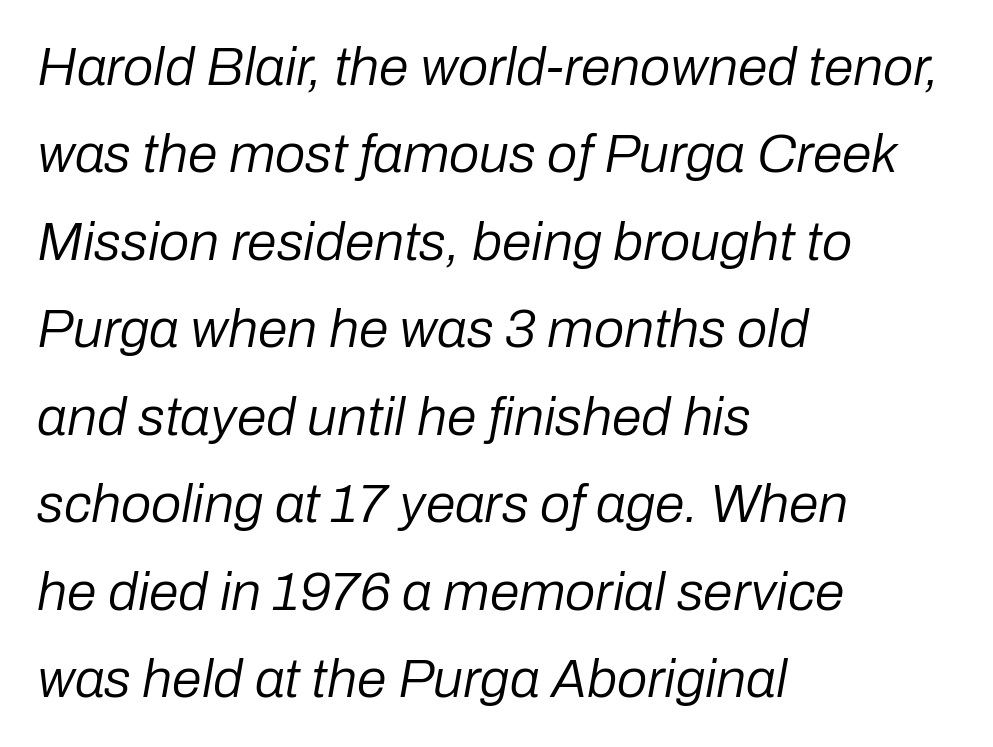
The image shows 54 px regular-weight type, italic (leaning right); set left-aligned, normal line spacing (1.62x), normal letter spacing, not underlined; low stroke contrast and a medium x-height.
